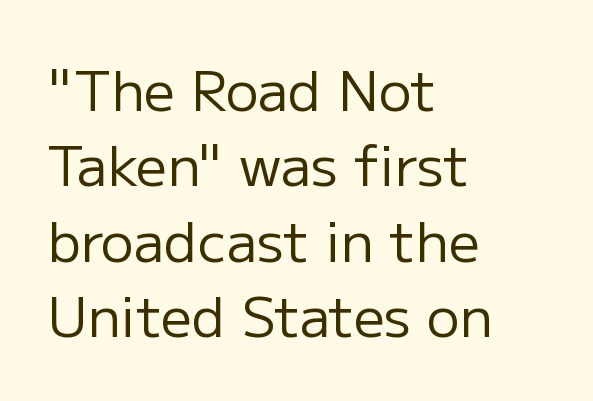
Q: Is the text bold? A: No.
Q: Is the text italic (slanted)? A: No, it is upright.
Q: Is the typeface a serif or a sans-serif typeface? A: Sans-serif.
Q: Is the text underlined? A: No.
Q: How is the paragraph aligned? A: Left-aligned.
Q: Is the spacing between letters normal or unusually wide? A: Normal.
Q: Is the spacing between lines tight, normal or loose? A: Normal.
Q: Width (condensed, normal, or wide)? A: Normal.
Q: Stroke contrast? A: Low.
Q: x-height? A: Medium.
Q: Monospaced? A: No.
